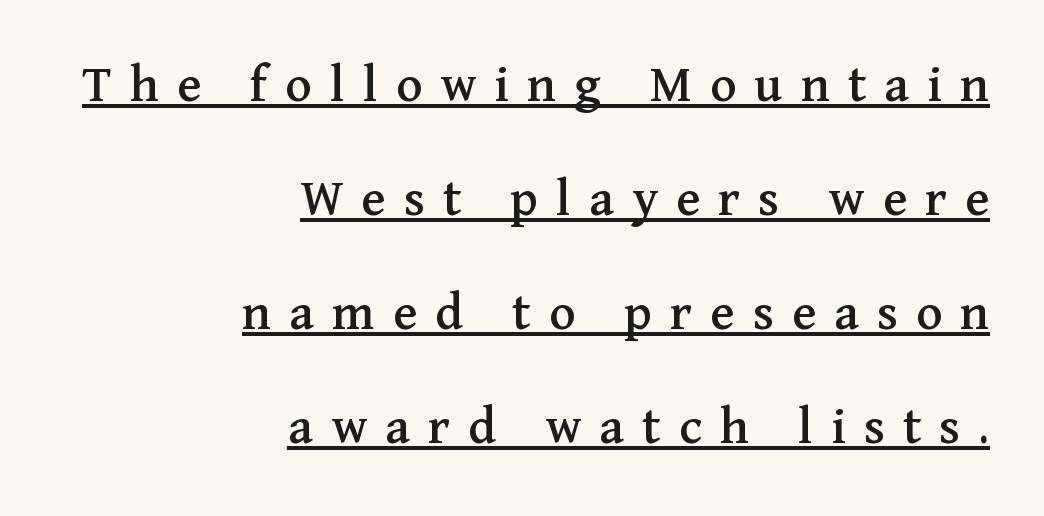
The image shows 55 px serif type, upright; set right-aligned, loose line spacing (2.07x), unusually wide letter spacing (+0.33 em), underlined; medium stroke contrast and a medium x-height.
